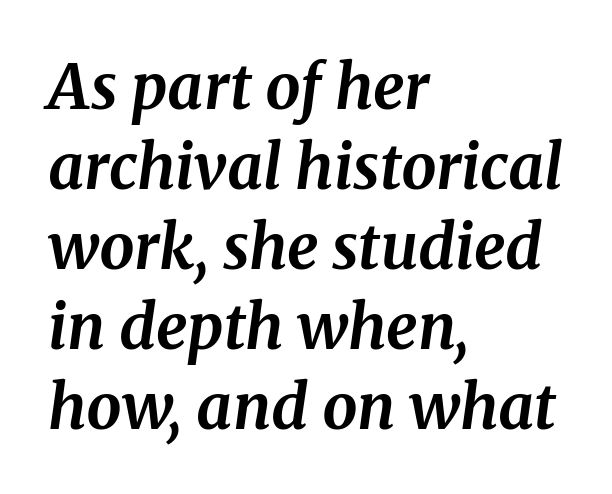
{"serif": "yes", "italic": "yes", "lean": "right", "slant_degrees": 8, "bold": "yes", "weight": "bold", "width": "normal", "stroke_contrast": "medium", "x_height": "medium", "monospaced": "no", "underline": "no", "align": "left", "line_spacing": "normal", "line_spacing_ratio": 1.29, "letter_spacing": "normal", "letter_spacing_em": 0.0, "glyph_px": 62}
